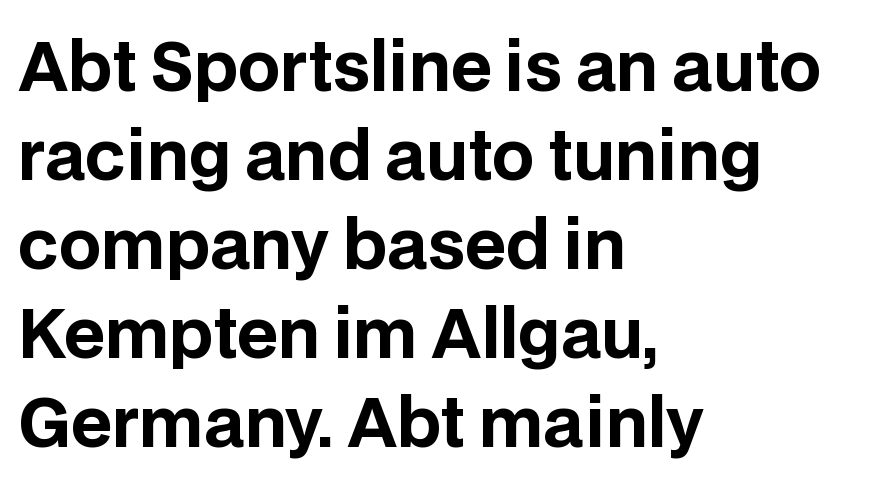
{"serif": "no", "italic": "no", "bold": "yes", "weight": "bold", "width": "normal", "stroke_contrast": "low", "x_height": "large", "monospaced": "no", "underline": "no", "align": "left", "line_spacing": "normal", "line_spacing_ratio": 1.35, "letter_spacing": "normal", "letter_spacing_em": 0.0, "glyph_px": 66}
